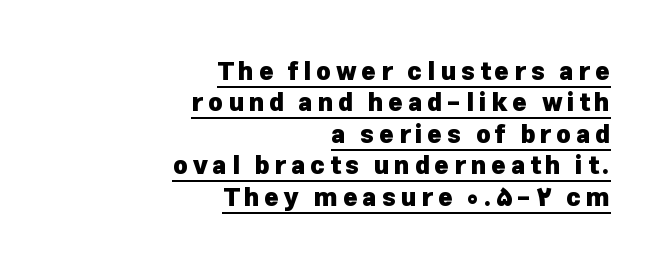
The image shows 25 px bold type, upright; set right-aligned, normal line spacing (1.26x), underlined.
